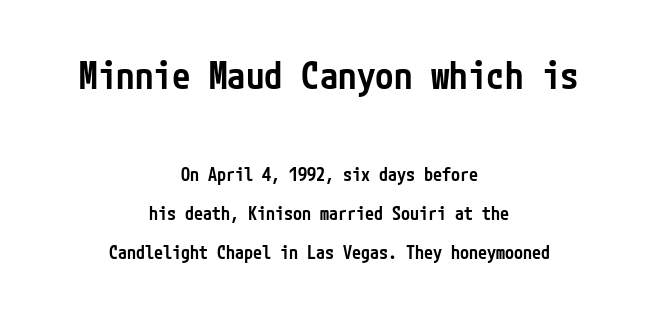
Nobody drew a line under any word here. Visually the block forms a symmetrical silhouette, jagged on both flanks. Caption: standard tracking, unaltered. Block one is the big one; block two sits smaller underneath.
